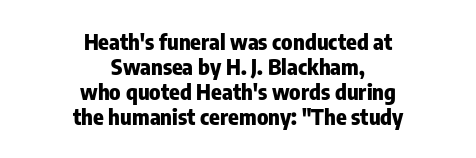
The lines in this sample share a center point and differ in where they start and stop. The specimen reads as upright at a glance. Spacing between characters is what you'd get straight out of the box. Just letters on the line, the space beneath them empty.
